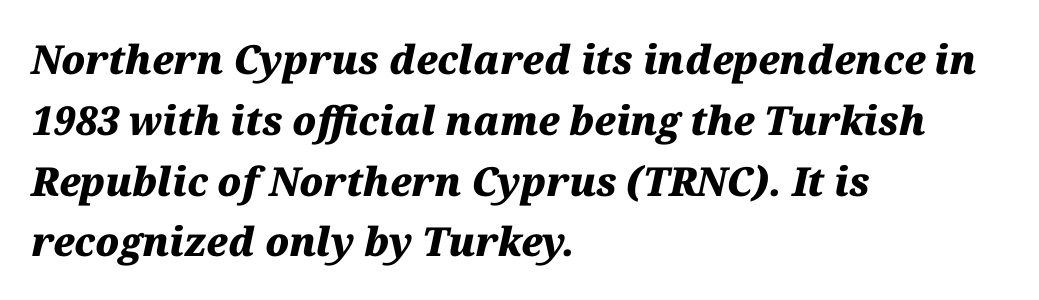
The typography opts for an oblique posture over an upright one. Proportional: the letters do not fall into vertical columns. Any mark beneath the type? The region is blank. The face used here has the dense, thick strokes of a bold.
